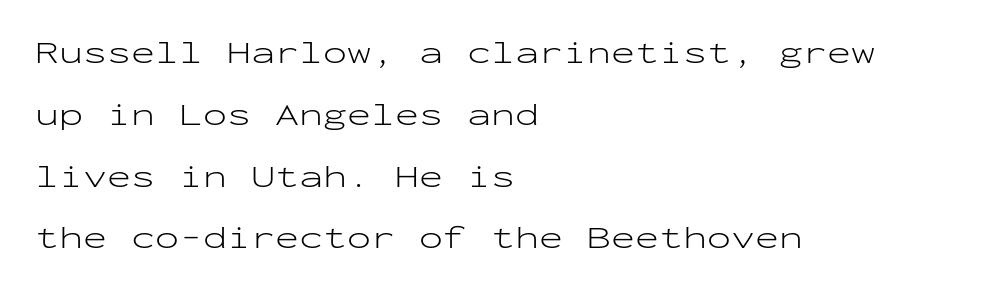
{"serif": "no", "italic": "no", "bold": "no", "weight": "light", "width": "wide", "stroke_contrast": "low", "x_height": "medium", "monospaced": "yes", "underline": "no", "align": "left", "line_spacing": "loose", "line_spacing_ratio": 1.93, "letter_spacing": "normal", "letter_spacing_em": 0.0, "glyph_px": 32}
